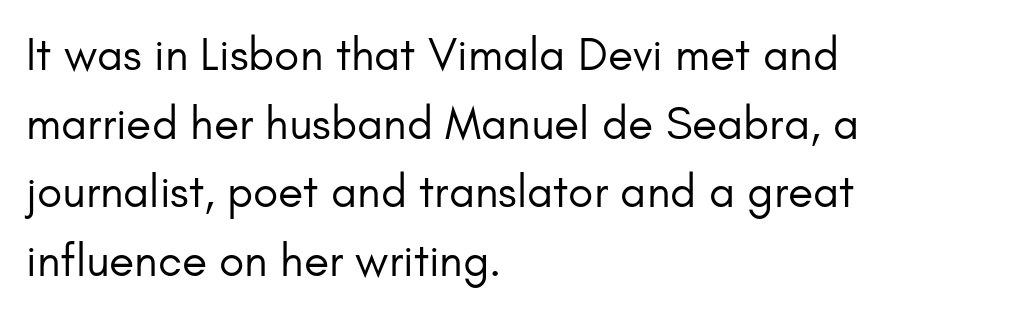
{"serif": "no", "italic": "no", "bold": "no", "weight": "regular", "width": "normal", "stroke_contrast": "low", "x_height": "small", "monospaced": "no", "underline": "no", "align": "left", "line_spacing": "normal", "line_spacing_ratio": 1.49, "letter_spacing": "normal", "letter_spacing_em": 0.0, "glyph_px": 46}
